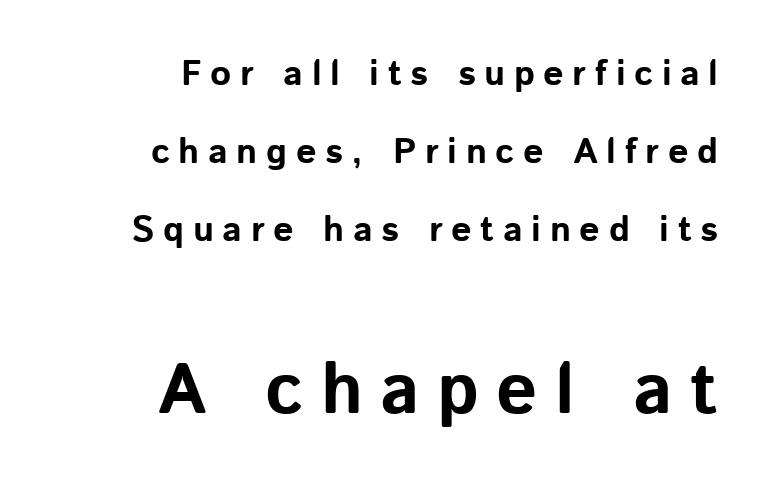
{"serif": "no", "italic": "no", "bold": "yes", "weight": "bold", "width": "normal", "stroke_contrast": "low", "x_height": "medium", "monospaced": "no", "underline": "no", "align": "right", "line_spacing": "loose", "line_spacing_ratio": 2.17, "letter_spacing": "wide", "letter_spacing_em": 0.24, "larger_block": "second", "size_ratio": 2.0, "glyph_px": 72}
